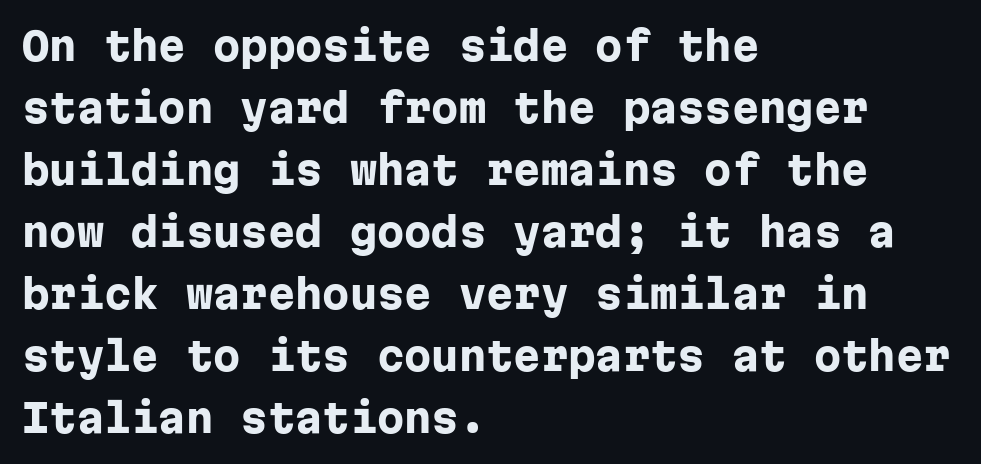
The image shows 39 px heavy sans-serif type, upright, monospaced; set left-aligned, normal line spacing (1.59x), normal letter spacing, not underlined; low stroke contrast and a medium x-height.
